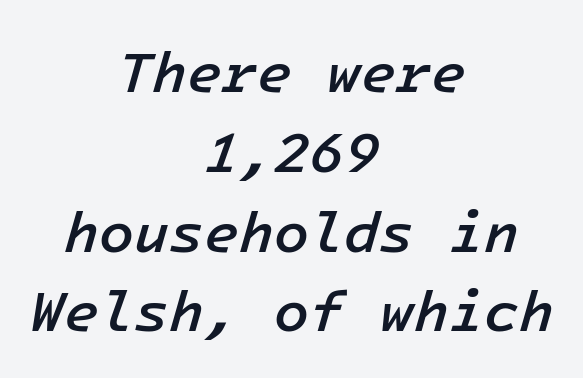
Looking at the ascenders, they clearly lean. Tracking here is standard; glyphs follow each other at the usual distance. Which margin do the lines hug? Neither — every line sits in the middle. Summary of weight: moderately heavy, a semibold. Letters rest on an invisible, unmarked baseline.
